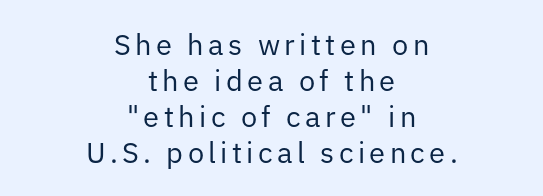
{"serif": "no", "italic": "no", "bold": "no", "weight": "regular", "width": "normal", "stroke_contrast": "low", "x_height": "medium", "monospaced": "no", "underline": "no", "align": "center", "line_spacing_ratio": 1.24, "glyph_px": 29}
